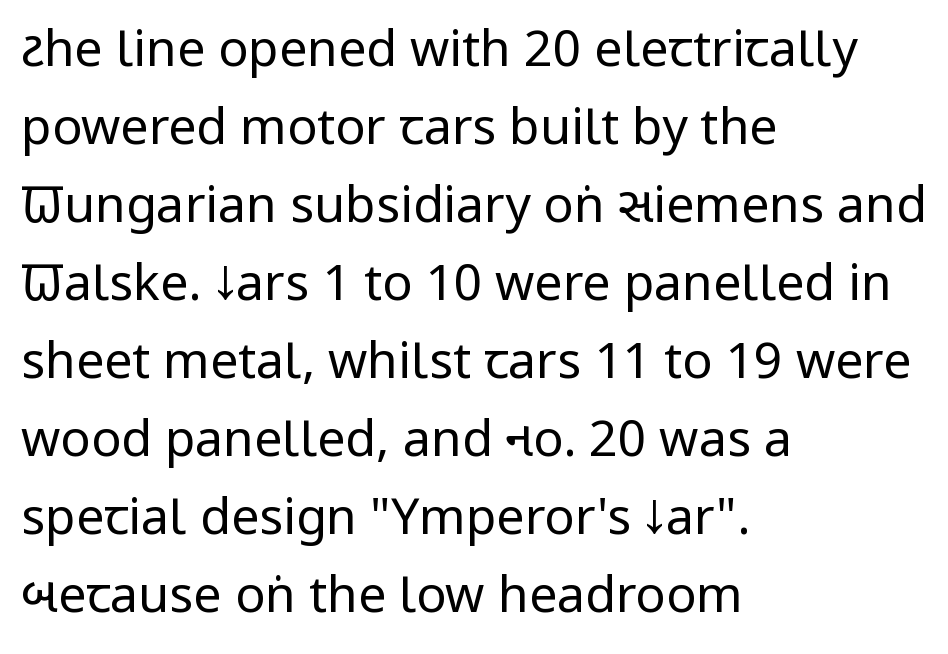
Q: Is the text bold? A: No.
Q: Is the text italic (slanted)? A: No, it is upright.
Q: Is the typeface a serif or a sans-serif typeface? A: Sans-serif.
Q: Is the text underlined? A: No.
Q: How is the paragraph aligned? A: Left-aligned.
Q: Is the spacing between letters normal or unusually wide? A: Normal.
Q: Is the spacing between lines tight, normal or loose? A: Normal.
Q: Width (condensed, normal, or wide)? A: Condensed.
Q: Stroke contrast? A: Low.
Q: x-height? A: Large.
Q: Monospaced? A: No.
